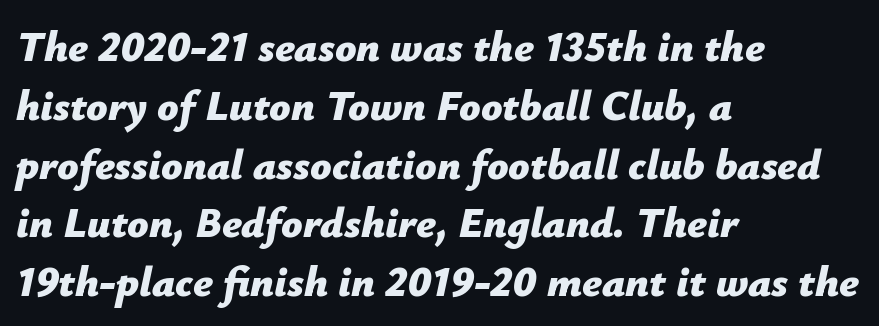
The letters advance in unequal steps, a hallmark of proportional type. Students, note that the glyphs here touch the page at normal intervals. Reading down the block, your eye returns to a fixed left position each line. The sample has been set heavy, in full bold.
